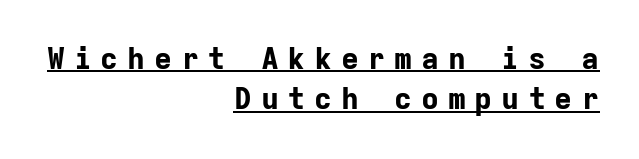
The image shows 30 px bold sans-serif type, upright, monospaced; set right-aligned, normal line spacing (1.34x), unusually wide letter spacing (+0.29 em), underlined; low stroke contrast and a medium x-height.
